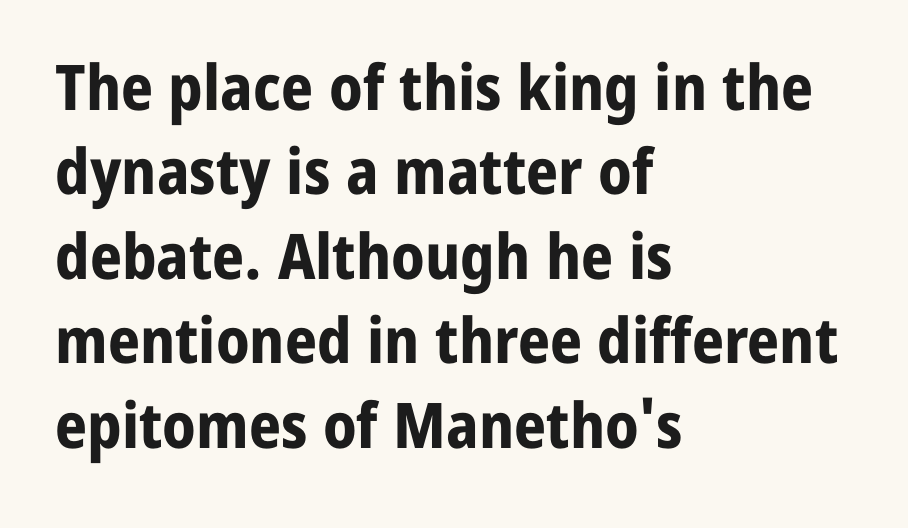
Q: Is the text bold? A: Yes.
Q: Is the text italic (slanted)? A: No, it is upright.
Q: Is the typeface a serif or a sans-serif typeface? A: Sans-serif.
Q: Is the text underlined? A: No.
Q: How is the paragraph aligned? A: Left-aligned.
Q: Is the spacing between letters normal or unusually wide? A: Normal.
Q: Is the spacing between lines tight, normal or loose? A: Normal.
Q: Width (condensed, normal, or wide)? A: Normal.
Q: Stroke contrast? A: Low.
Q: x-height? A: Medium.
Q: Monospaced? A: No.
